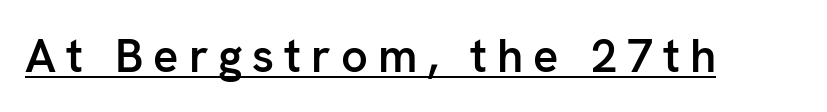
The image shows 47 px semibold sans-serif type, upright; set unusually wide letter spacing (+0.21 em), underlined; low stroke contrast and a medium x-height.
